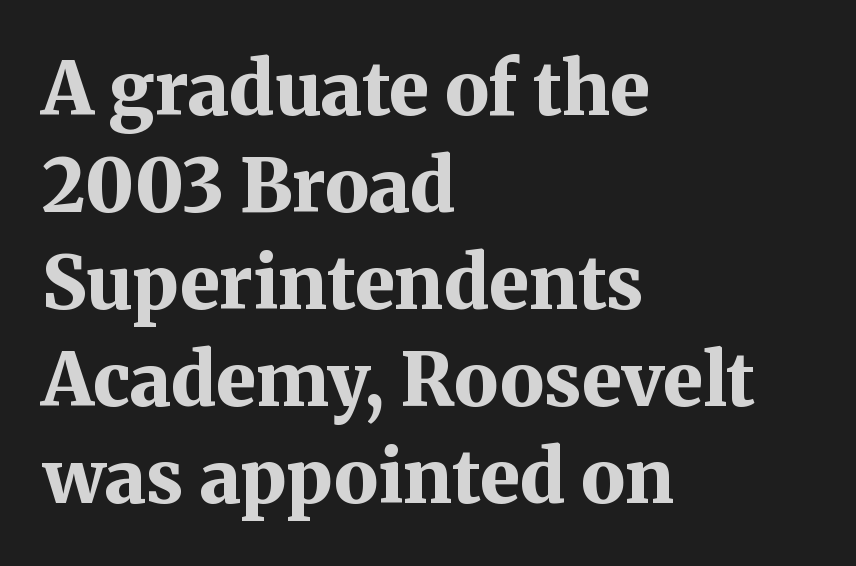
Looks like regular typesetting: each glyph gets only the width it needs. Does the lettering tilt? It doesn't — this is upright. Caption: multi-line text, flush left, ragged right. A clean baseline with only descenders dipping below it.
